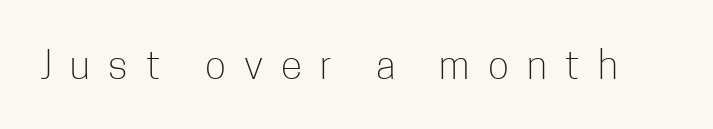
{"serif": "no", "italic": "no", "bold": "no", "weight": "light", "width": "condensed", "stroke_contrast": "low", "x_height": "medium", "monospaced": "no", "underline": "no", "letter_spacing": "wide", "letter_spacing_em": 0.47, "glyph_px": 39}
